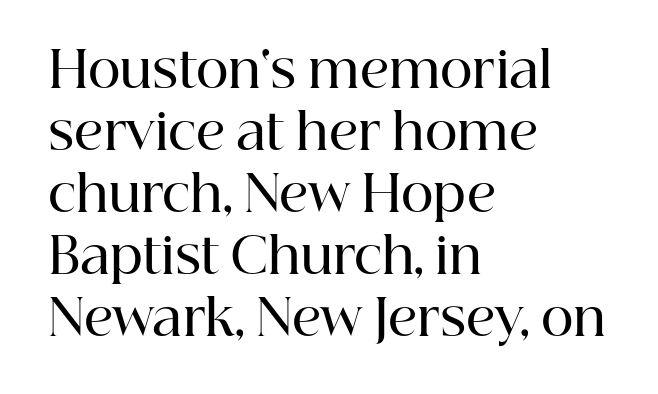
The image shows 50 px semibold serif type, upright; set left-aligned, line spacing 1.24x, normal letter spacing, not underlined; high stroke contrast and a medium x-height.
